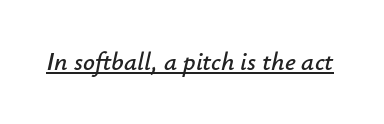
Q: Is the text italic (slanted)? A: Yes, it leans right by about 12 degrees.
Q: Is the text underlined? A: Yes.
Q: Is the spacing between letters normal or unusually wide? A: Normal.
